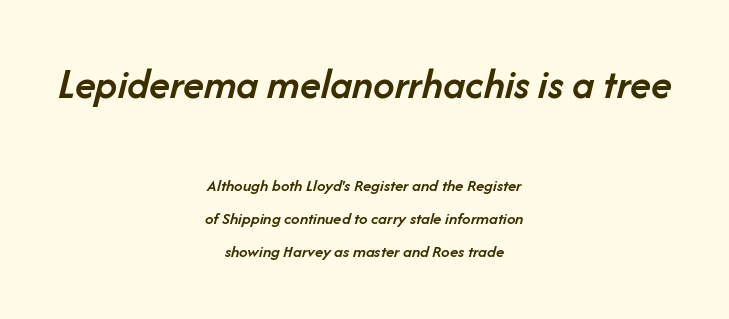
{"italic": "yes", "lean": "right", "slant_degrees": 14, "bold": "semi", "weight": "semibold", "width": "normal", "stroke_contrast": "low", "x_height": "medium", "monospaced": "no", "underline": "no", "align": "center", "line_spacing": "loose", "line_spacing_ratio": 1.96, "letter_spacing": "normal", "letter_spacing_em": 0.0, "larger_block": "first", "size_ratio": 2.53, "glyph_px": 43}
